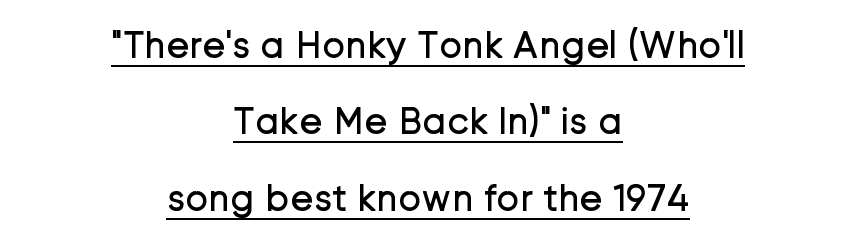
The image shows 39 px regular-weight sans-serif type, upright; set centered, loose line spacing (1.96x), normal letter spacing, underlined; low stroke contrast and a medium x-height.
